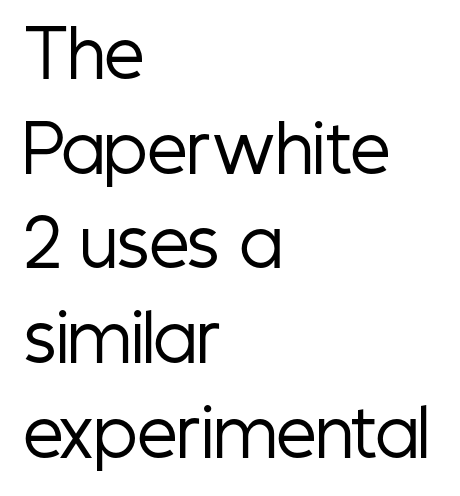
{"serif": "no", "italic": "no", "bold": "no", "weight": "regular", "width": "condensed", "stroke_contrast": "low", "x_height": "medium", "monospaced": "no", "underline": "no", "align": "left", "line_spacing": "normal", "line_spacing_ratio": 1.48, "letter_spacing": "normal", "letter_spacing_em": 0.0, "glyph_px": 64}
